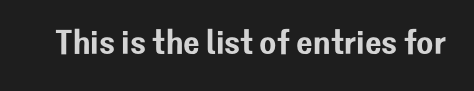
The image shows 35 px sans-serif type, upright; set normal letter spacing, not underlined; low stroke contrast and a medium x-height.
